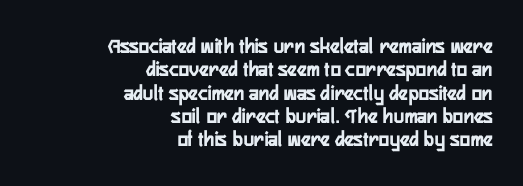
Q: Is the text bold? A: Yes.
Q: Is the text italic (slanted)? A: No, it is upright.
Q: Is the text underlined? A: No.
Q: How is the paragraph aligned? A: Right-aligned.
Q: Is the spacing between letters normal or unusually wide? A: Normal.
Q: Is the spacing between lines tight, normal or loose? A: Tight.
